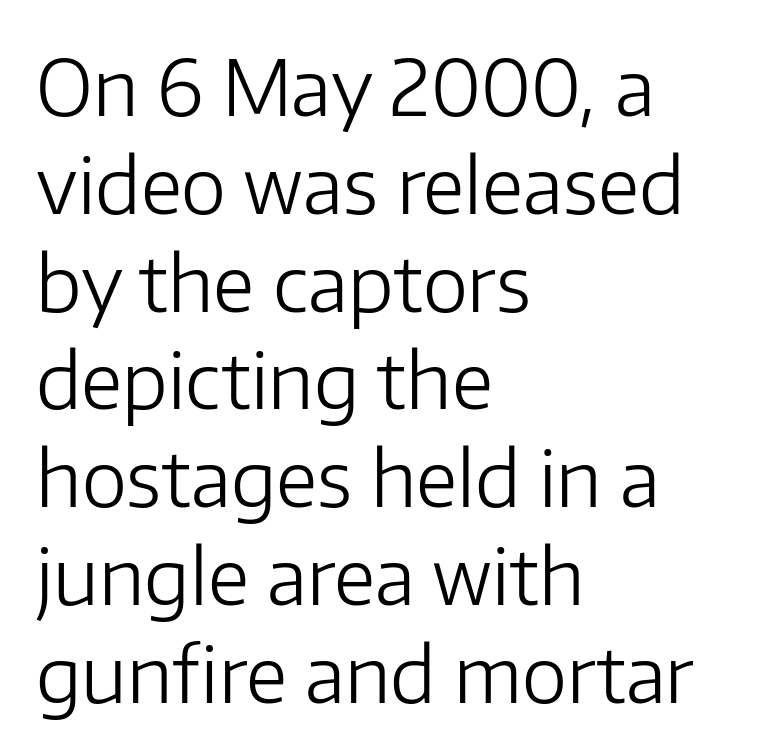
The image shows 77 px light sans-serif type, upright; set left-aligned, normal line spacing (1.27x), normal letter spacing, not underlined; low stroke contrast and a medium x-height.
